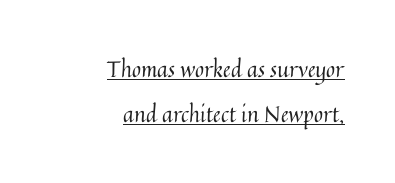
In terms of leading, this rendering errs on the spacious side. The cut favours lightness, reaching ordinary text weight at its darkest. Letter spacing: default.
